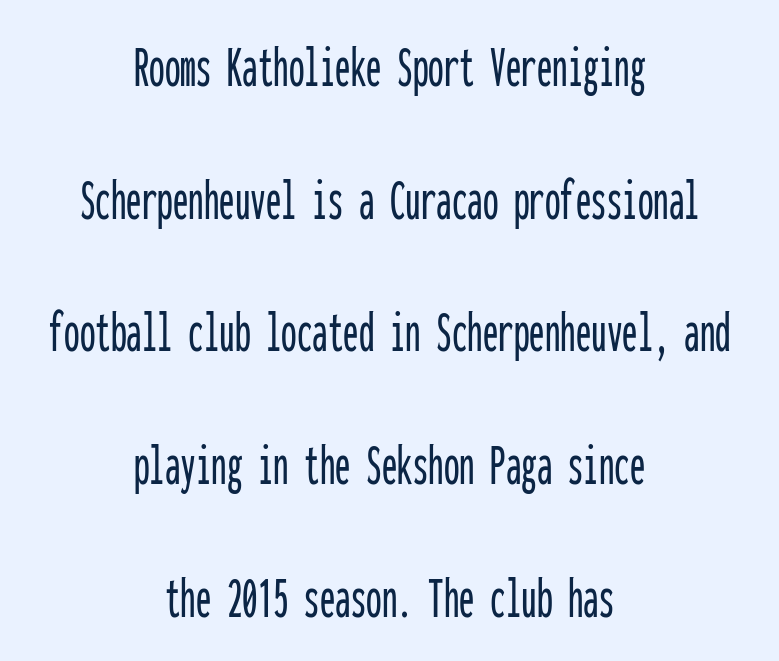
{"serif": "no", "italic": "no", "width": "condensed", "stroke_contrast": "low", "x_height": "medium", "monospaced": "yes", "underline": "no", "align": "center", "line_spacing": "loose", "line_spacing_ratio": 2.14, "letter_spacing": "normal", "letter_spacing_em": 0.0, "glyph_px": 62}
